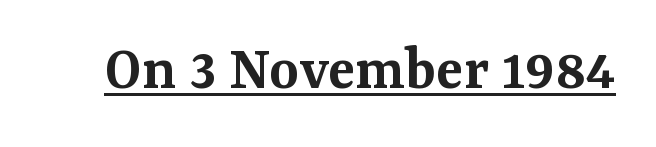
Q: Is the text bold? A: Semi-bold.
Q: Is the text italic (slanted)? A: No, it is upright.
Q: Is the typeface a serif or a sans-serif typeface? A: Serif.
Q: Is the text underlined? A: Yes.
Q: Is the spacing between letters normal or unusually wide? A: Normal.
Q: Width (condensed, normal, or wide)? A: Normal.
Q: Stroke contrast? A: Medium.
Q: x-height? A: Medium.
Q: Monospaced? A: No.
